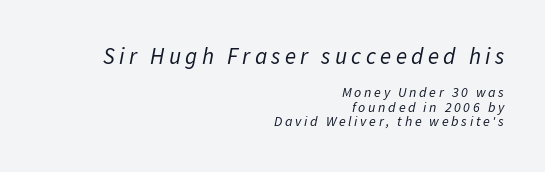
These two chunks differ in scale, with the top chunk taking the larger measure. Every row of glyphs terminates at an identical x-position on the right. Cramped leading. Observe the lean: these are italic letterforms. Only glyphs here, with clear space below each row.
